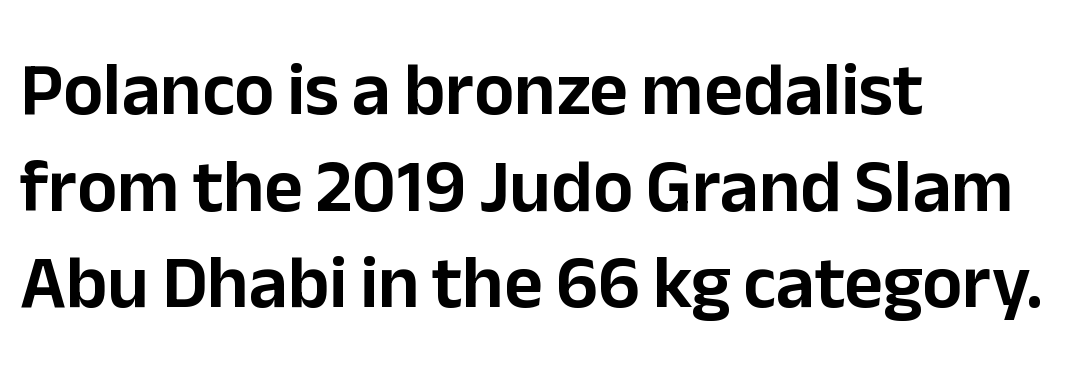
The text was rendered using a sans face with plain stroke endings. Horizontal alignment here is leftward, the default for most running prose. The vertical gap from one line to the next is medium. This rendering features lettering with no underline. The rendering uses natural spacing where letterforms have individual widths. This is the regular roman posture of the typeface.
